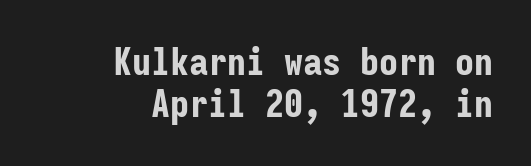
Q: Is the text bold? A: Yes.
Q: Is the text italic (slanted)? A: No, it is upright.
Q: Is the typeface a serif or a sans-serif typeface? A: Sans-serif.
Q: Is the text underlined? A: No.
Q: How is the paragraph aligned? A: Right-aligned.
Q: Is the spacing between letters normal or unusually wide? A: Normal.
Q: Is the spacing between lines tight, normal or loose? A: Tight.
Q: Width (condensed, normal, or wide)? A: Condensed.
Q: Stroke contrast? A: Low.
Q: x-height? A: Medium.
Q: Monospaced? A: Yes.
